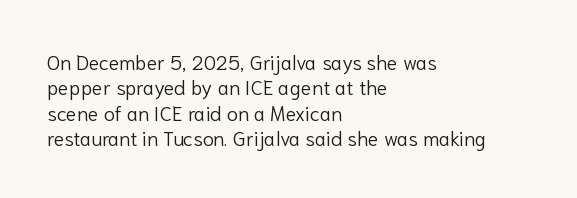
The image shows 20 px text type, upright; set left-aligned, normal line spacing (1.27x), normal letter spacing, not underlined.
